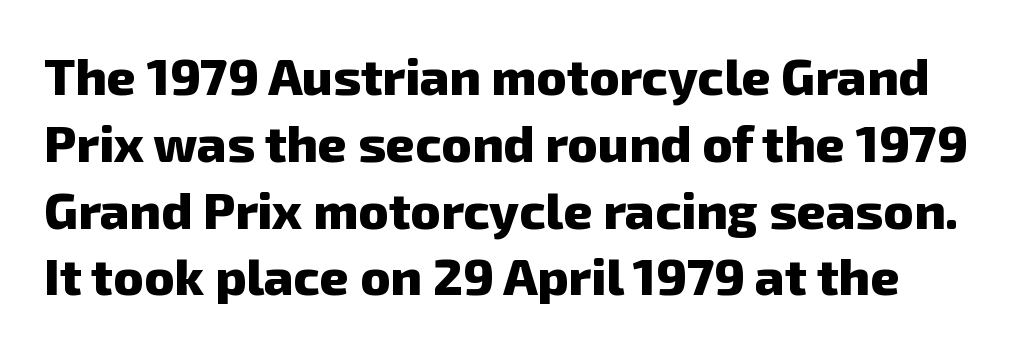
How would I describe the line gaps? Plain and ordinary. A full-strength bold gives these letters their thick strokes. Letters rest on an invisible, unmarked baseline. Typographically, this falls in the sans-serif category. Students, note that the glyphs here touch the page at normal intervals.
